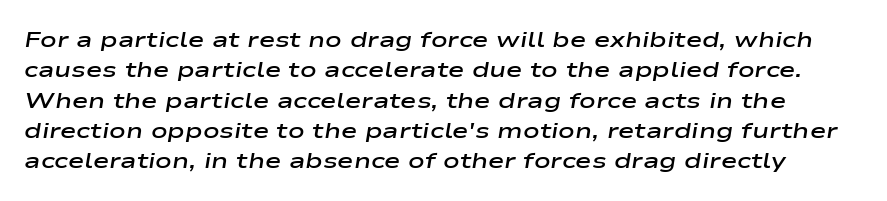
Q: Is the text bold? A: Semi-bold.
Q: Is the text italic (slanted)? A: Yes, it leans right by about 9 degrees.
Q: Is the text underlined? A: No.
Q: Is the spacing between letters normal or unusually wide? A: Normal.
Q: Is the spacing between lines tight, normal or loose? A: Normal.
